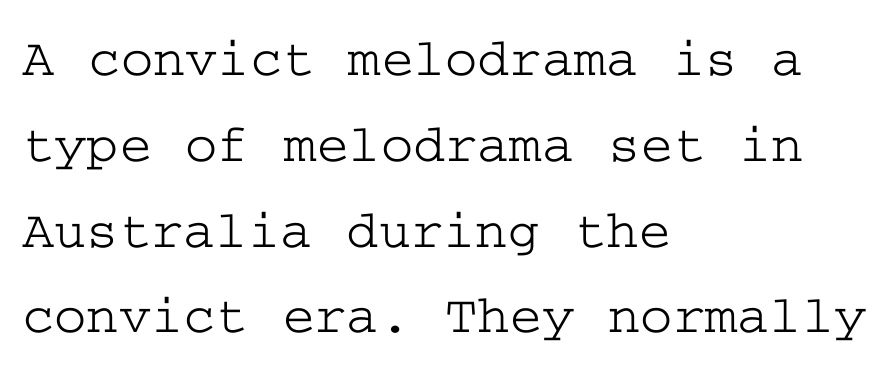
Q: Is the text italic (slanted)? A: No, it is upright.
Q: Is the typeface a serif or a sans-serif typeface? A: Serif.
Q: Is the text underlined? A: No.
Q: How is the paragraph aligned? A: Left-aligned.
Q: Is the spacing between letters normal or unusually wide? A: Normal.
Q: Is the spacing between lines tight, normal or loose? A: Normal.
Q: Width (condensed, normal, or wide)? A: Wide.
Q: Stroke contrast? A: Low.
Q: x-height? A: Medium.
